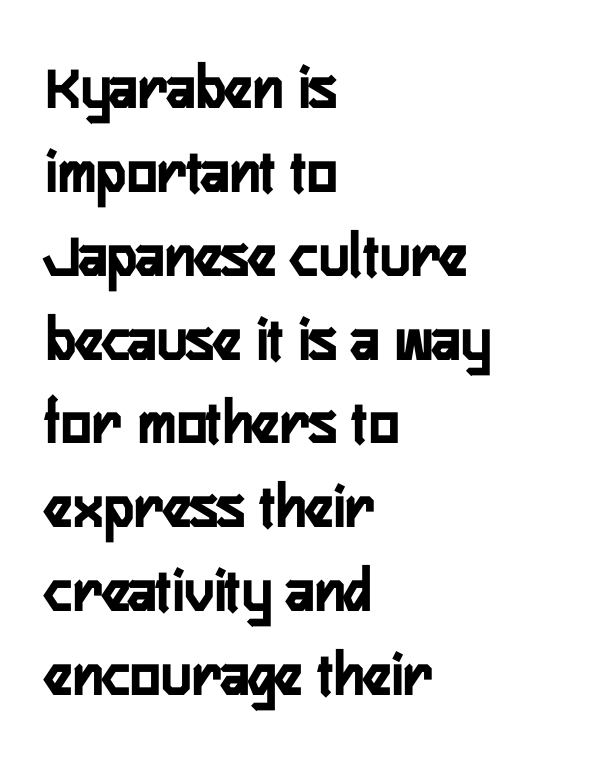
Q: Is the text italic (slanted)? A: No, it is upright.
Q: Is the typeface a serif or a sans-serif typeface? A: Sans-serif.
Q: Is the text underlined? A: No.
Q: How is the paragraph aligned? A: Left-aligned.
Q: Is the spacing between letters normal or unusually wide? A: Normal.
Q: Is the spacing between lines tight, normal or loose? A: Normal.
Q: Width (condensed, normal, or wide)? A: Condensed.
Q: Stroke contrast? A: Low.
Q: x-height? A: Medium.
Q: Monospaced? A: No.
